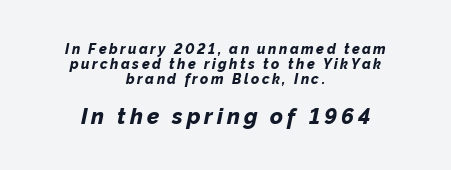
The image shows 22 px bold type, italic (leaning right); set centered, tight line spacing (1.07x), not underlined; the second (bottom) block is 1.57x larger.
